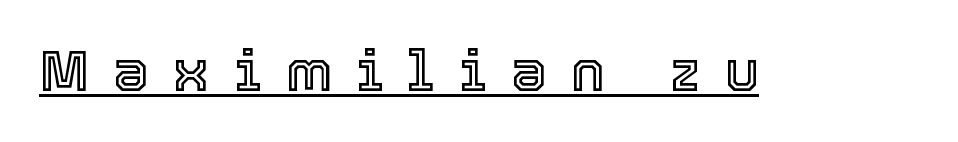
The letters stand straight up with perfectly vertical stems. The lettering is marked with a stroke running underneath it. What stands out about the letter spacing? Its width — letters are far apart. Here the designer chose a conventional face with non-uniform glyph widths.
